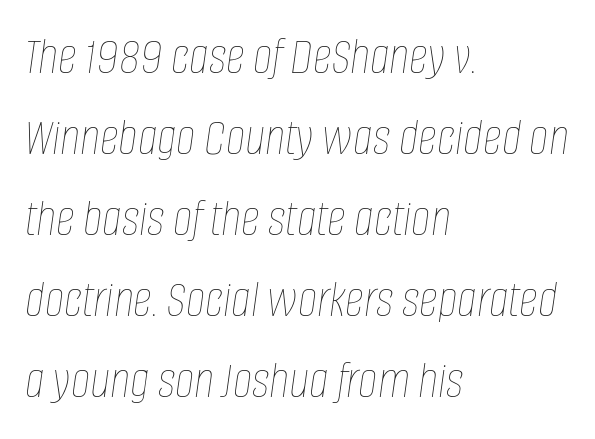
Q: Is the text bold? A: No.
Q: Is the text italic (slanted)? A: Yes, it leans right by about 8 degrees.
Q: Is the text underlined? A: No.
Q: How is the paragraph aligned? A: Left-aligned.
Q: Is the spacing between letters normal or unusually wide? A: Normal.
Q: Is the spacing between lines tight, normal or loose? A: Normal.
Q: Width (condensed, normal, or wide)? A: Condensed.
Q: Stroke contrast? A: Low.
Q: x-height? A: Large.
Q: Monospaced? A: No.
